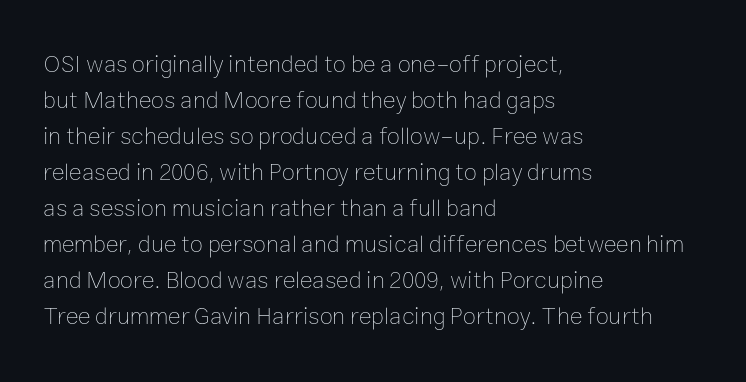
Q: Is the text bold? A: No.
Q: Is the text italic (slanted)? A: No, it is upright.
Q: Is the text underlined? A: No.
Q: How is the paragraph aligned? A: Left-aligned.
Q: Is the spacing between letters normal or unusually wide? A: Normal.
Q: Is the spacing between lines tight, normal or loose? A: Normal.
